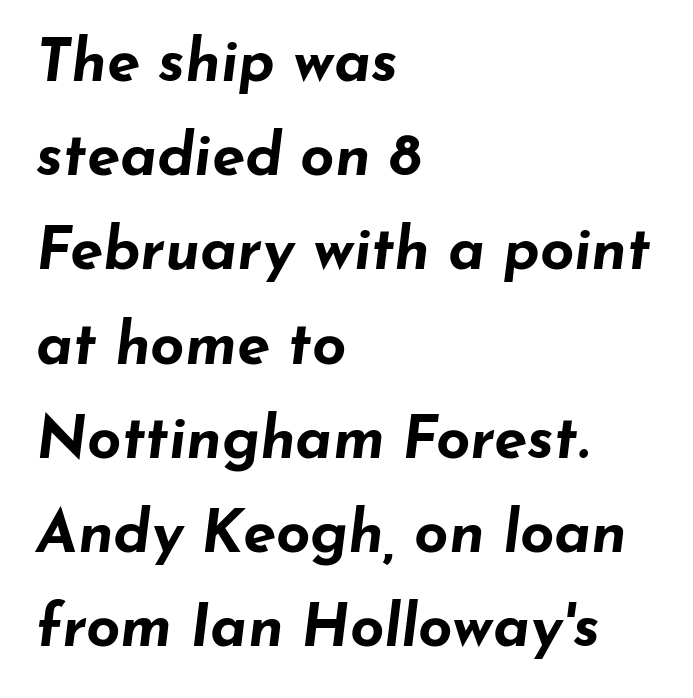
The sample has been set heavy, in full bold. Regular leading. The foot of each line stays bare and open. Think of a printed novel: that variable character pitch is what you see here. Which margin do the lines hug? The left one — the right edge is uneven. This sample uses plain, unmodified letter spacing.
